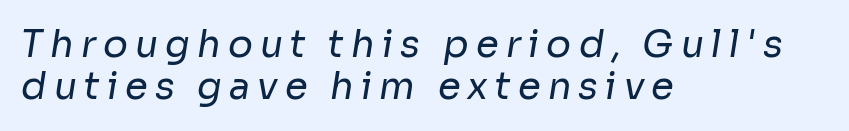
Notice how the passage keeps a crisp vertical edge on the left only. Varying glyph widths throughout — classic text-font behaviour. Whoever set this chose condensed vertical rhythm over breathing room. The specimen omits any rule beneath the text block's lines. The strokes are not fattened; the text isn't bold. Nope, no serifs anywhere on these letters.
